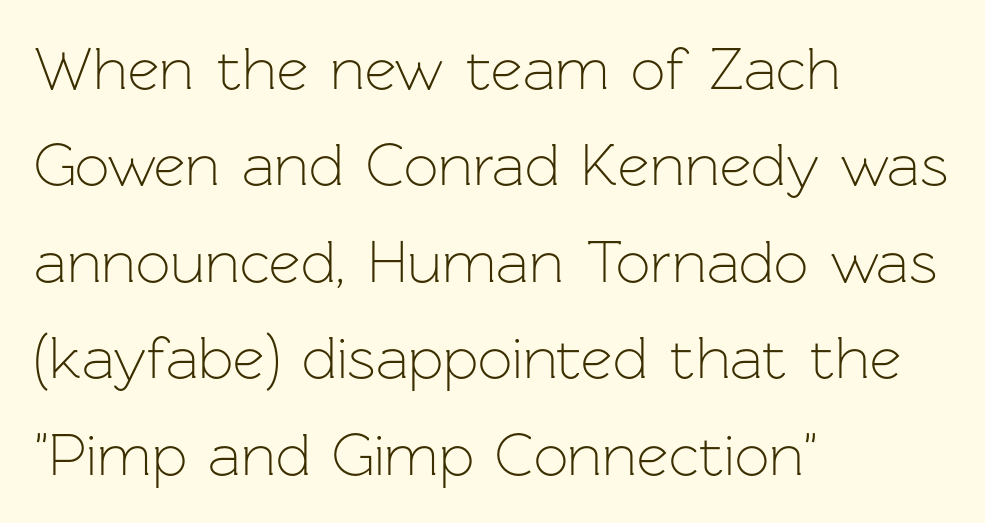
The image shows 61 px light sans-serif type, upright; set left-aligned, normal line spacing (1.58x), normal letter spacing, not underlined; low stroke contrast and a medium x-height.
